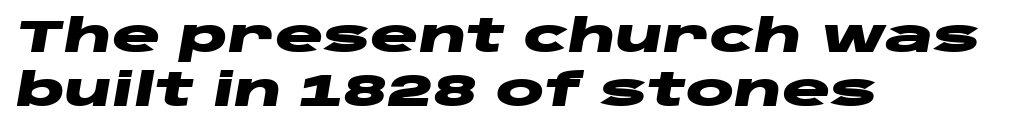
The image shows 45 px heavy, wide type, italic (leaning right); set left-aligned, line spacing 1.21x, normal letter spacing, not underlined; low stroke contrast and a large x-height.
